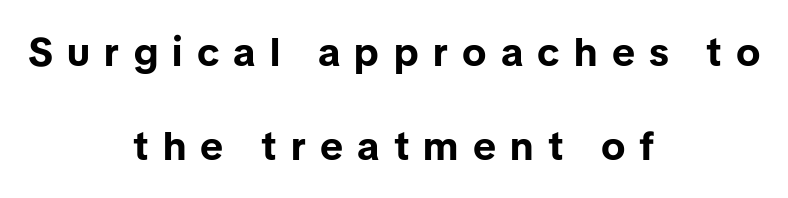
The image shows 40 px bold sans-serif type, upright; set centered, loose line spacing (2.34x), unusually wide letter spacing (+0.36 em), not underlined; low stroke contrast and a medium x-height.
